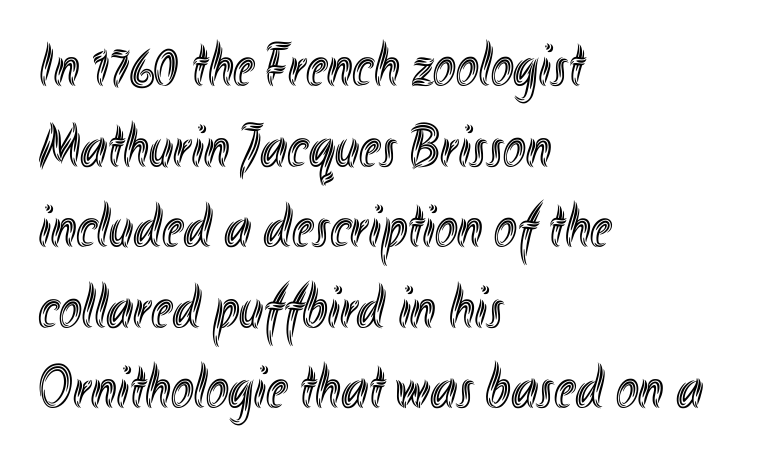
The zone under the glyphs is completely vacant. The letters advance in unequal steps, a hallmark of proportional type. The vertical gap from one line to the next is medium. How are the letters spaced? Ordinarily, with no added tracking.
